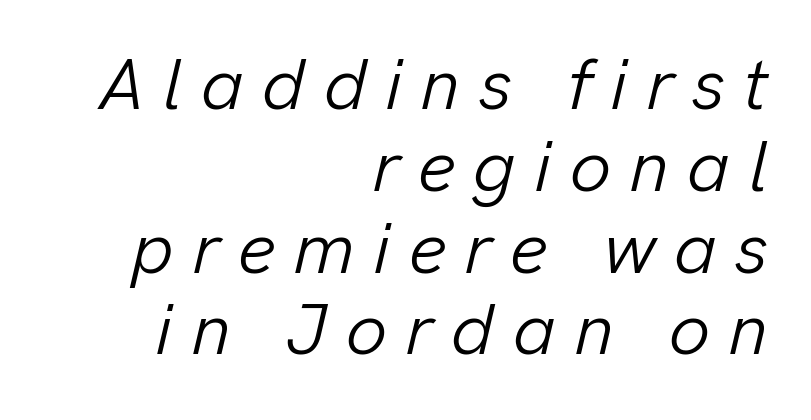
The image shows 73 px light type, italic (leaning right); set right-aligned, tight line spacing (1.12x), unusually wide letter spacing (+0.25 em), not underlined; low stroke contrast and a medium x-height.
